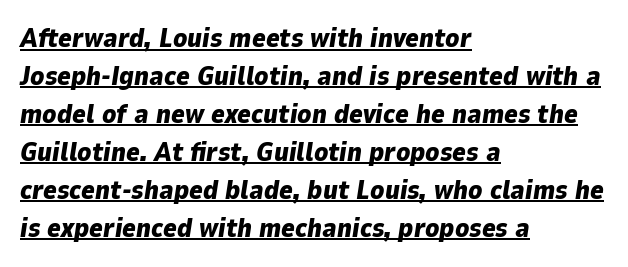
{"italic": "yes", "lean": "right", "slant_degrees": 9, "bold": "yes", "underline": "yes", "align": "left", "line_spacing": "normal", "line_spacing_ratio": 1.46, "letter_spacing": "normal", "letter_spacing_em": 0.0, "glyph_px": 26}
